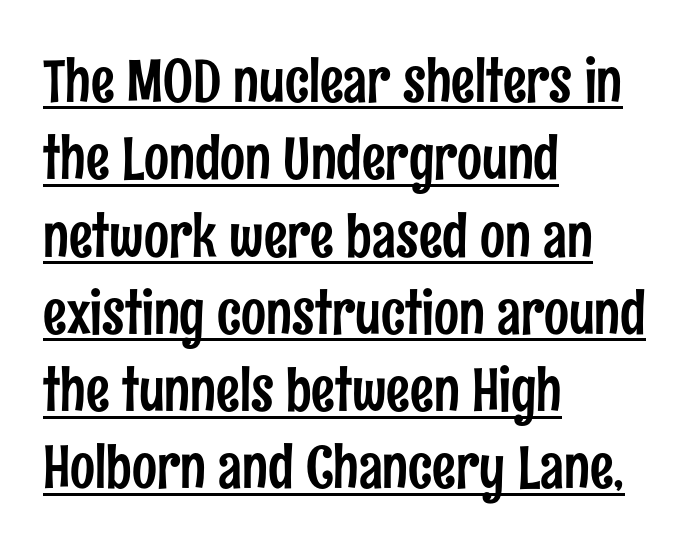
Q: Is the text italic (slanted)? A: No, it is upright.
Q: Is the typeface a serif or a sans-serif typeface? A: Sans-serif.
Q: Is the text underlined? A: Yes.
Q: How is the paragraph aligned? A: Left-aligned.
Q: Is the spacing between letters normal or unusually wide? A: Normal.
Q: Is the spacing between lines tight, normal or loose? A: Normal.
Q: Width (condensed, normal, or wide)? A: Condensed.
Q: Stroke contrast? A: Low.
Q: x-height? A: Medium.
Q: Monospaced? A: No.
